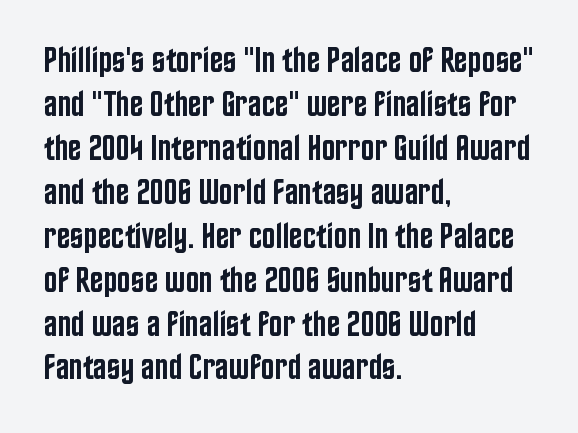
{"serif": "no", "italic": "no", "bold": "semi", "weight": "semibold", "width": "condensed", "stroke_contrast": "low", "x_height": "large", "monospaced": "no", "underline": "no", "align": "left", "line_spacing_ratio": 1.22, "letter_spacing": "normal", "letter_spacing_em": 0.0, "glyph_px": 36}
